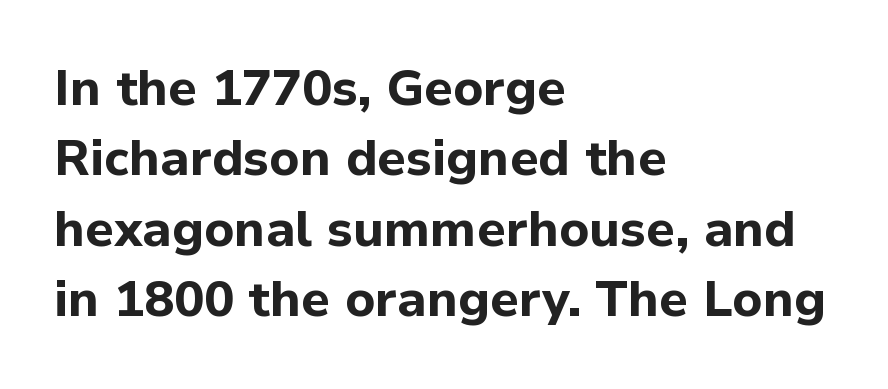
The image shows 50 px bold sans-serif type, upright; set left-aligned, normal line spacing (1.41x), normal letter spacing, not underlined; low stroke contrast and a medium x-height.
